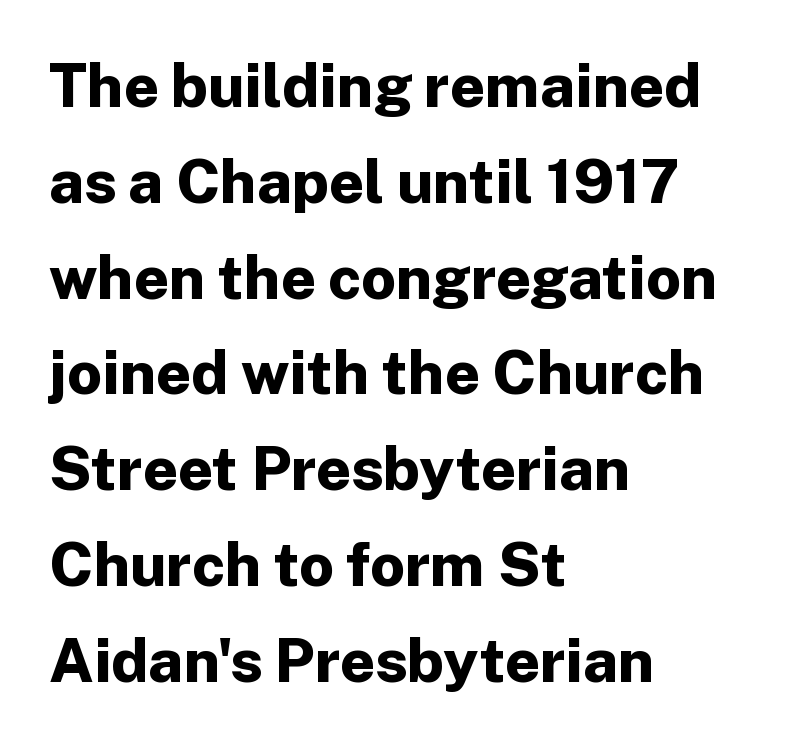
The image shows 61 px bold sans-serif type, upright; set left-aligned, normal line spacing (1.57x), normal letter spacing, not underlined; low stroke contrast and a medium x-height.
